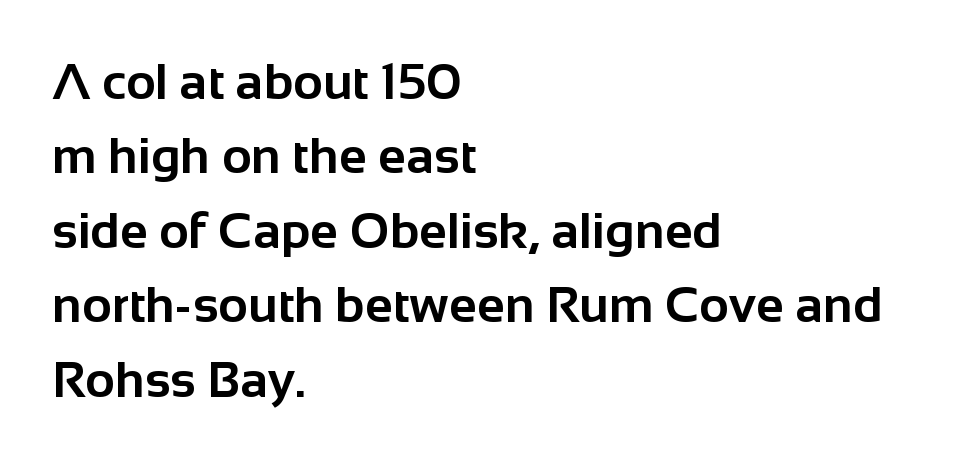
What stands out about the letter spacing? Nothing — it is the standard amount. This sample has the flowing, uneven cadence of proportional lettering. Notice how descenders clear the ascenders below comfortably — that's standard leading. Typeset ragged right — the left edge is the straight one. Anything drawn beneath the words? Only blank space. The letters stand upright; this is a roman face.
